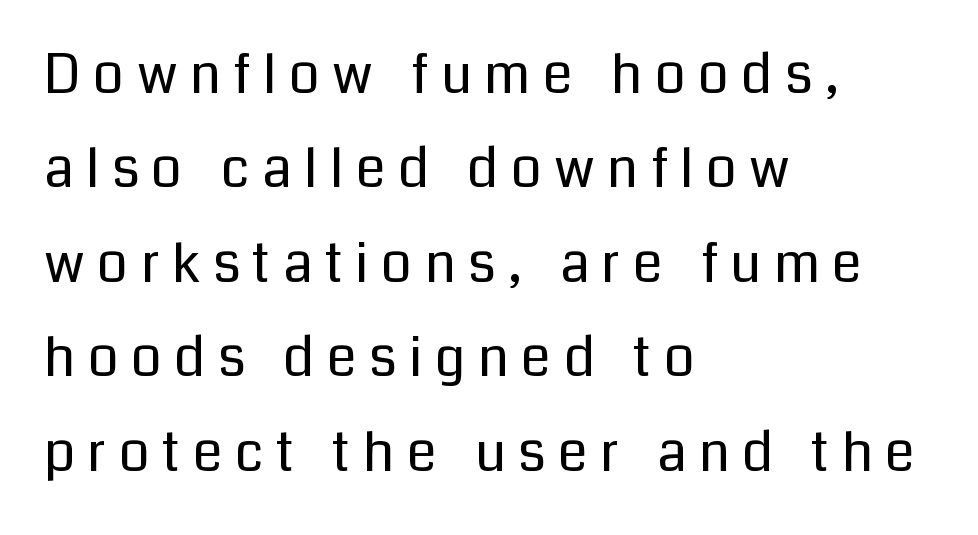
The image shows 54 px regular-weight sans-serif type, upright; set left-aligned, line spacing 1.75x, unusually wide letter spacing (+0.23 em), not underlined; low stroke contrast and a medium x-height.
